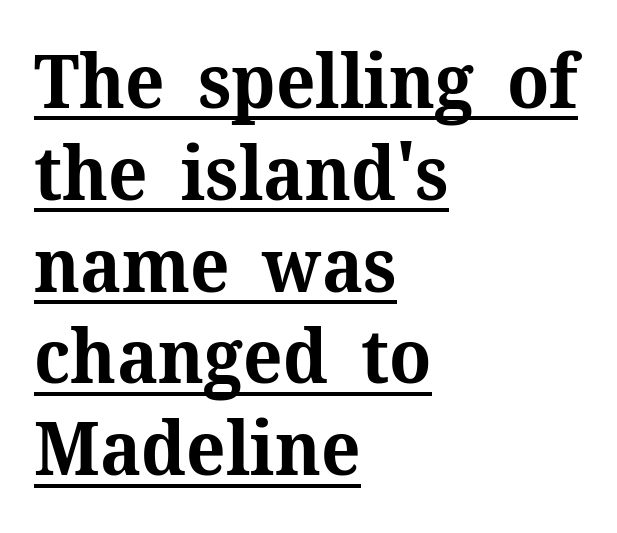
{"serif": "yes", "italic": "no", "bold": "yes", "weight": "bold", "width": "normal", "stroke_contrast": "medium", "x_height": "medium", "monospaced": "no", "underline": "yes", "align": "left", "line_spacing_ratio": 1.24, "letter_spacing": "normal", "letter_spacing_em": 0.0, "glyph_px": 74}
